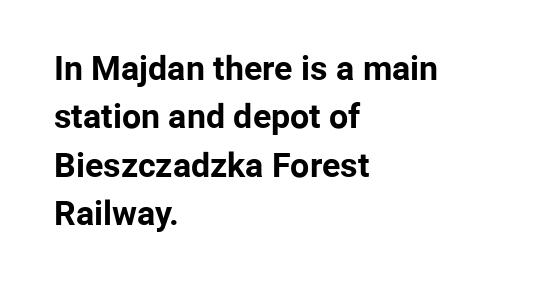
{"serif": "no", "italic": "no", "bold": "yes", "weight": "bold", "width": "normal", "stroke_contrast": "low", "x_height": "medium", "monospaced": "no", "underline": "no", "align": "left", "line_spacing": "normal", "line_spacing_ratio": 1.42, "letter_spacing": "normal", "letter_spacing_em": 0.0, "glyph_px": 34}
